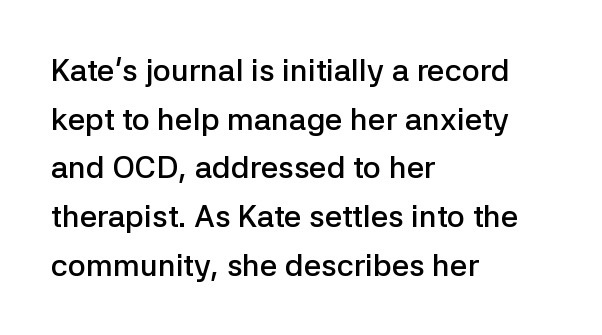
The image shows 31 px semibold sans-serif type, upright; set left-aligned, normal line spacing (1.57x), normal letter spacing, not underlined; low stroke contrast and a medium x-height.
